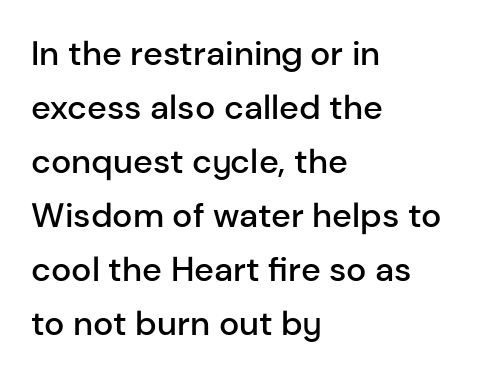
{"serif": "no", "italic": "no", "bold": "semi", "weight": "semibold", "width": "normal", "stroke_contrast": "low", "x_height": "medium", "monospaced": "no", "underline": "no", "align": "left", "line_spacing": "normal", "line_spacing_ratio": 1.59, "letter_spacing": "normal", "letter_spacing_em": 0.0, "glyph_px": 34}
